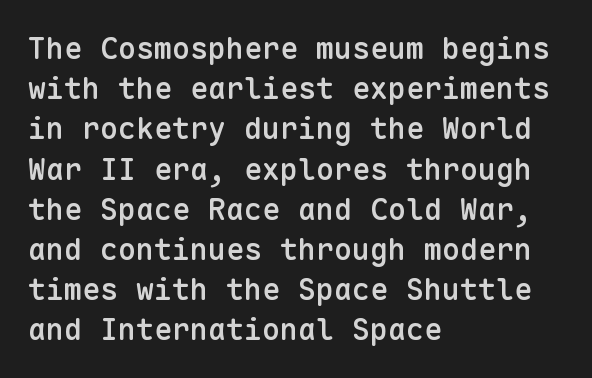
The image shows 30 px semibold sans-serif type, upright, monospaced; set left-aligned, normal line spacing (1.34x), normal letter spacing, not underlined; low stroke contrast and a medium x-height.
